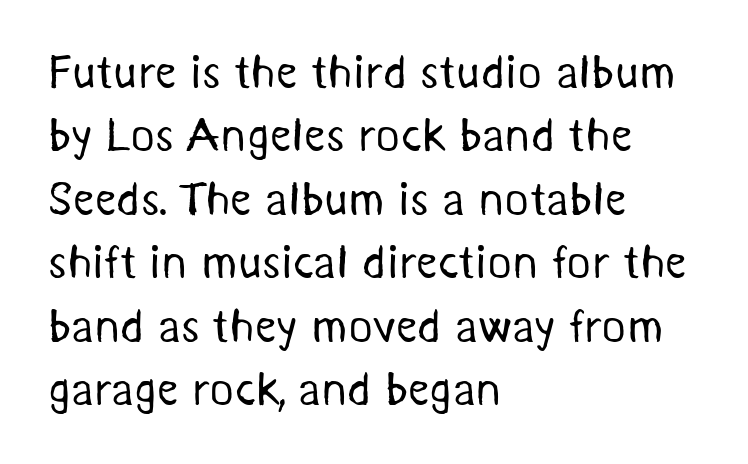
{"serif": "no", "bold": "no", "weight": "regular", "width": "normal", "stroke_contrast": "medium", "x_height": "medium", "monospaced": "no", "underline": "no", "align": "left", "line_spacing": "normal", "line_spacing_ratio": 1.35, "letter_spacing": "normal", "letter_spacing_em": 0.0, "glyph_px": 47}
